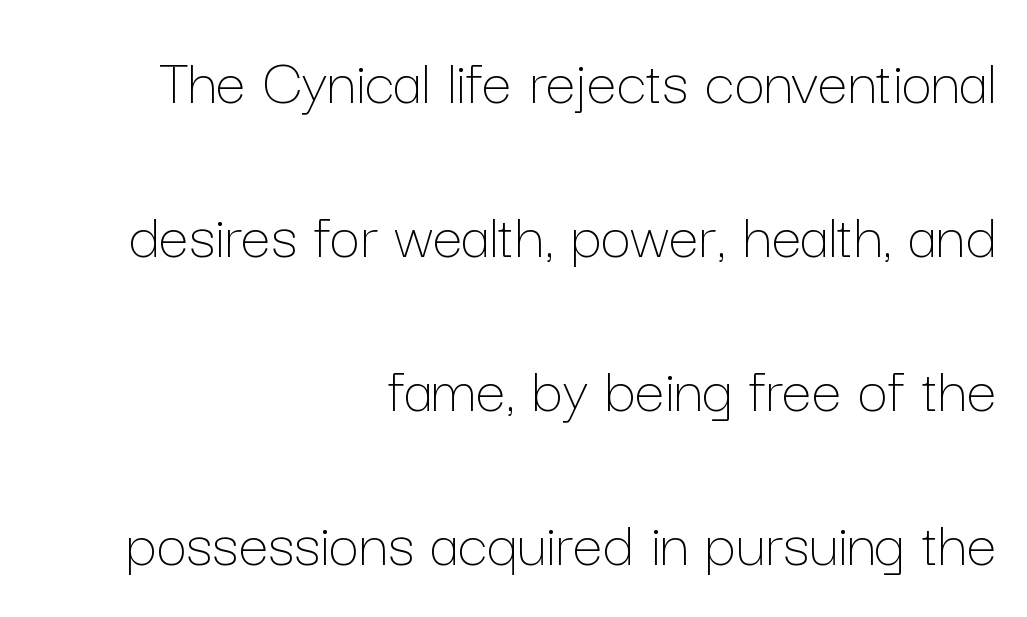
Q: Is the text bold? A: No.
Q: Is the text italic (slanted)? A: No, it is upright.
Q: Is the text underlined? A: No.
Q: How is the paragraph aligned? A: Right-aligned.
Q: Is the spacing between letters normal or unusually wide? A: Normal.
Q: Is the spacing between lines tight, normal or loose? A: Loose.
Q: Width (condensed, normal, or wide)? A: Normal.
Q: Stroke contrast? A: Low.
Q: x-height? A: Medium.
Q: Monospaced? A: No.
